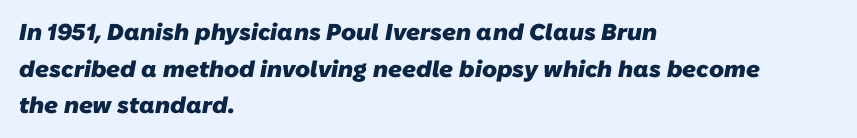
Q: Is the text bold? A: Yes.
Q: Is the text underlined? A: No.
Q: How is the paragraph aligned? A: Left-aligned.
Q: Is the spacing between letters normal or unusually wide? A: Normal.
Q: Is the spacing between lines tight, normal or loose? A: Normal.
